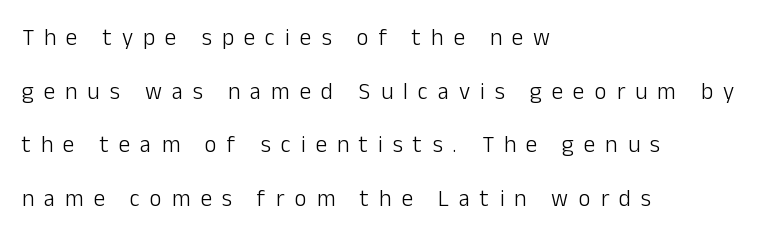
How would I describe the line gaps? Wide and relaxed. Letter spacing: wide. The specimen omits any rule beneath the text block's lines. A roman cut, with each character standing at attention. Summary of weight: not heavy and not bold. The lines in this sample share a left origin and differ only in where they stop.
